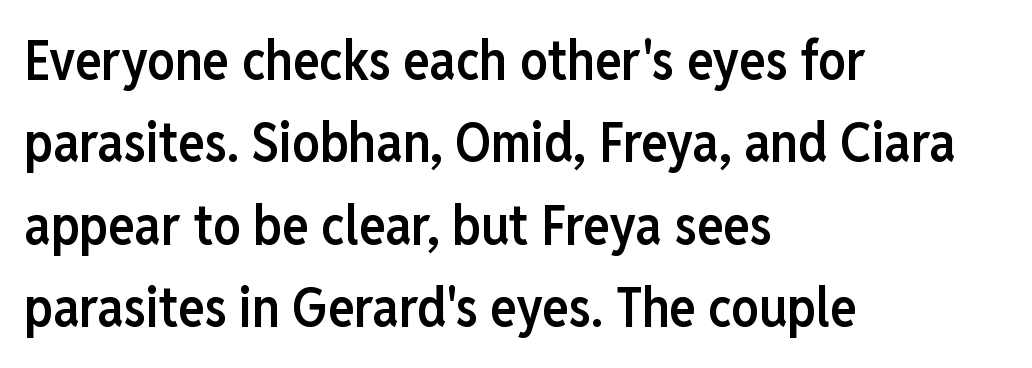
Q: Is the text bold? A: Semi-bold.
Q: Is the text italic (slanted)? A: No, it is upright.
Q: Is the typeface a serif or a sans-serif typeface? A: Sans-serif.
Q: Is the text underlined? A: No.
Q: How is the paragraph aligned? A: Left-aligned.
Q: Is the spacing between letters normal or unusually wide? A: Normal.
Q: Is the spacing between lines tight, normal or loose? A: Normal.
Q: Width (condensed, normal, or wide)? A: Condensed.
Q: Stroke contrast? A: Low.
Q: x-height? A: Medium.
Q: Monospaced? A: No.
